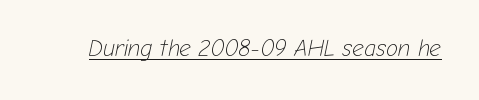
The image shows 23 px text type, italic (leaning right); set normal letter spacing, underlined.
